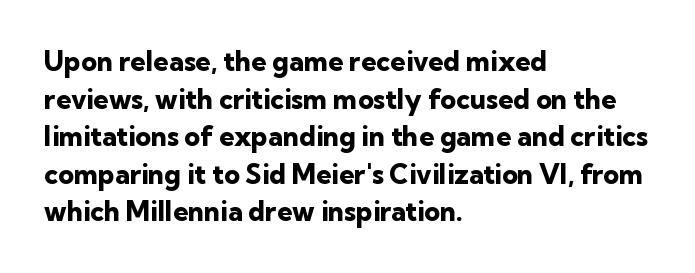
{"italic": "no", "bold": "yes", "underline": "no", "align": "left", "line_spacing": "normal", "line_spacing_ratio": 1.39, "letter_spacing": "normal", "letter_spacing_em": 0.0, "glyph_px": 27}
